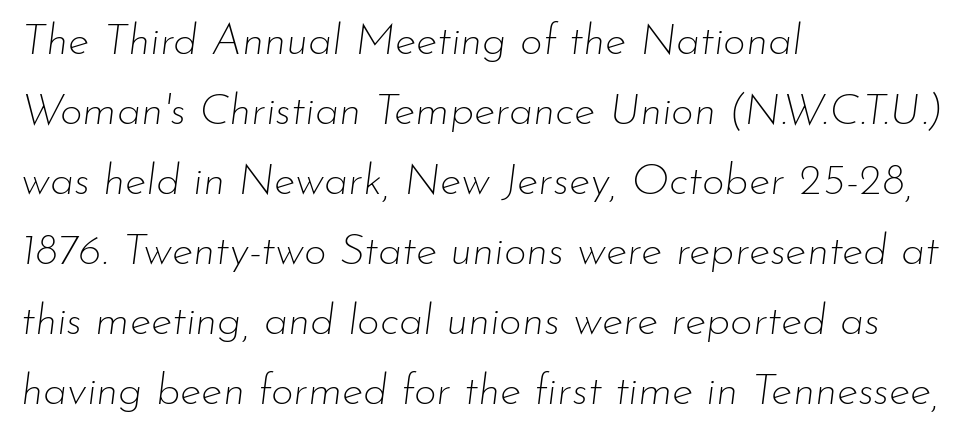
The image shows 44 px thin type, italic (leaning right); set left-aligned, normal line spacing (1.59x), normal letter spacing, not underlined; low stroke contrast and a small x-height.
